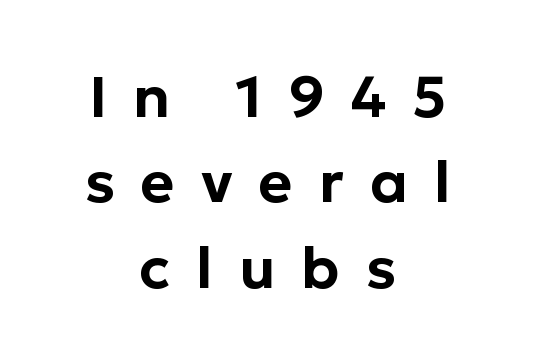
Leftover space on each line is divided equally before and after the words. A typesetter would label this face a sans. This rendering widens character spacing well past its baseline value. Is there much room between lines? A standard amount, neither cramped nor airy.
